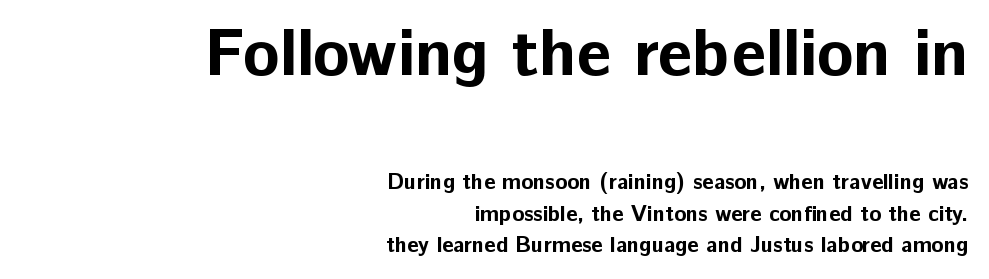
The image shows 67 px bold sans-serif type, upright; set right-aligned, normal line spacing (1.44x), normal letter spacing, not underlined; the first (top) block is 3.05x larger; low stroke contrast and a medium x-height.
